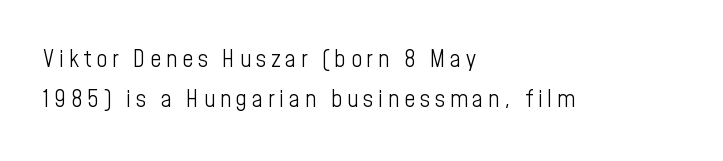
{"italic": "no", "bold": "no", "underline": "no", "align": "left", "line_spacing": "normal", "line_spacing_ratio": 1.67, "letter_spacing": "wide", "letter_spacing_em": 0.2, "glyph_px": 24}
